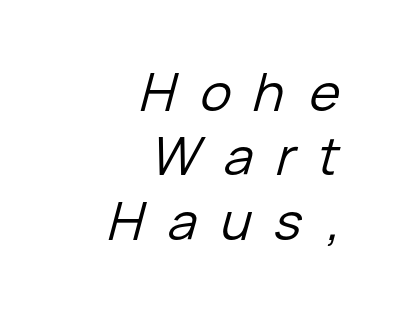
Q: Is the text bold? A: No.
Q: Is the text italic (slanted)? A: Yes, it leans right by about 15 degrees.
Q: Is the text underlined? A: No.
Q: How is the paragraph aligned? A: Right-aligned.
Q: Is the spacing between letters normal or unusually wide? A: Unusually wide.
Q: Width (condensed, normal, or wide)? A: Normal.
Q: Stroke contrast? A: Low.
Q: x-height? A: Medium.
Q: Monospaced? A: No.
